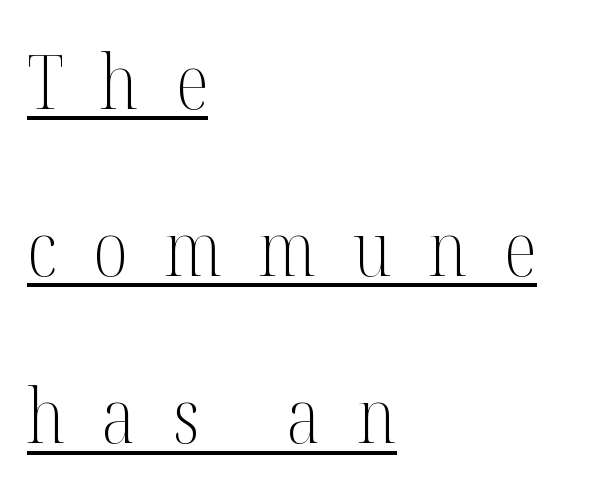
Decoration check: the copy is underlined. Heaviness? Minimal to ordinary, like unemphasized prose. Observe the serifs anchoring each vertical stroke in this sample. Visually the block forms a straight wall on the left and a jagged coastline on the right. Tracking here is generous; glyphs stand well apart from one another.
